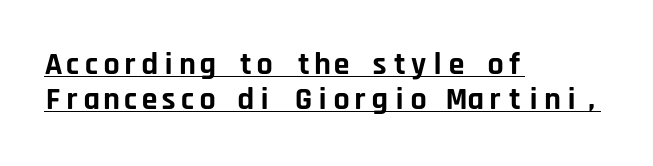
Is this a fixed-width face? Yes — each glyph sits in an identical cell. This sample is left-justified, so line endings fall wherever the words run out. Every character sits straight up, as roman type does. Underlined type. A sans-serif font was chosen for this passage.
